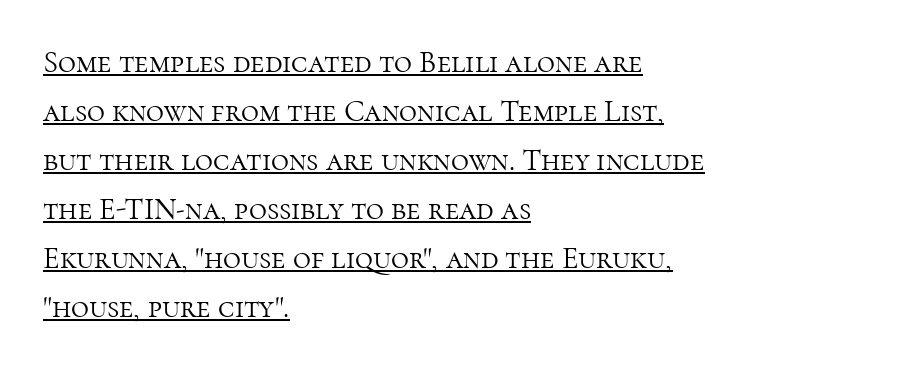
The image shows 31 px light serif type, upright; set left-aligned, normal line spacing (1.58x), normal letter spacing, underlined; high stroke contrast and a medium x-height.
